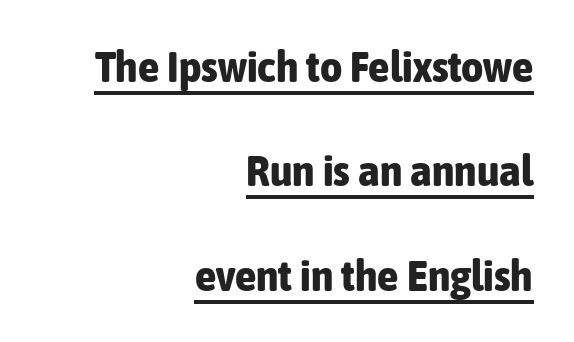
Short and long lines alike share a common ending point at right. Underline: present. These lines carry a lot of weight — the face is fully bold. Is this a fixed-width face? No — the glyphs have proportional, varying widths.
